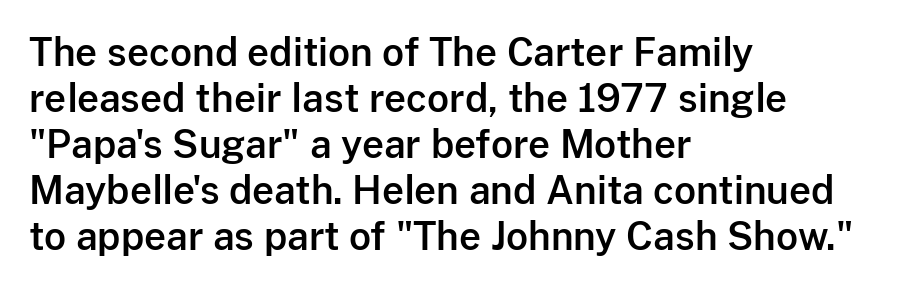
The image shows 38 px sans-serif type, upright; set left-aligned, line spacing 1.21x, normal letter spacing, not underlined; low stroke contrast and a medium x-height.
